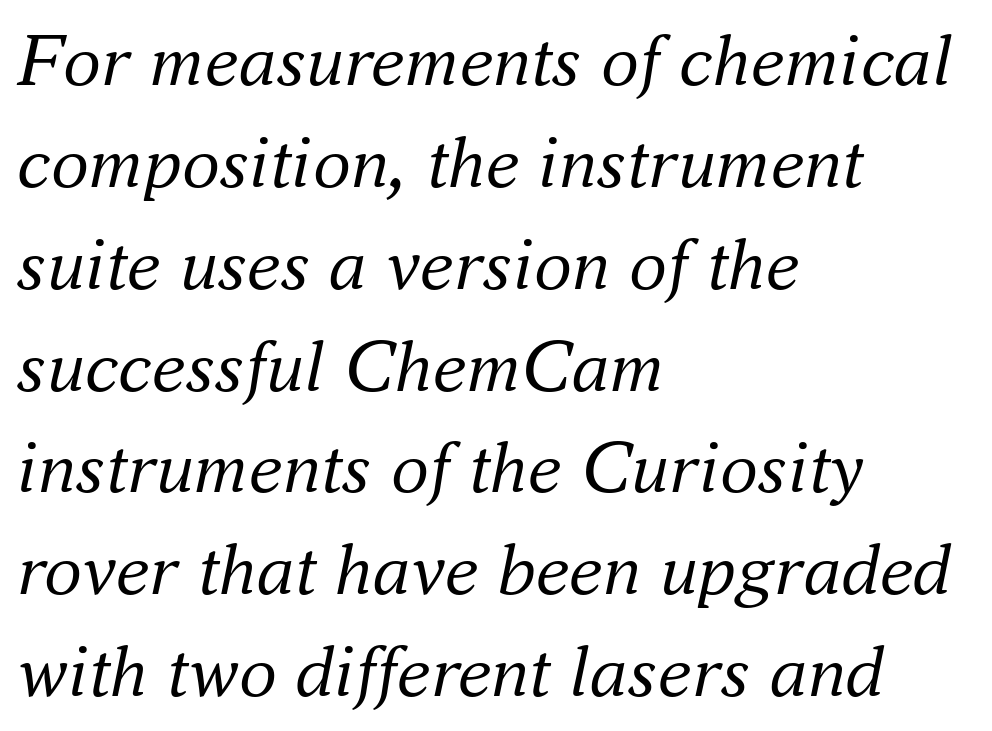
The image shows 76 px regular-weight serif type, italic (leaning right); set left-aligned, normal line spacing (1.34x), normal letter spacing, not underlined; medium stroke contrast and a small x-height.
